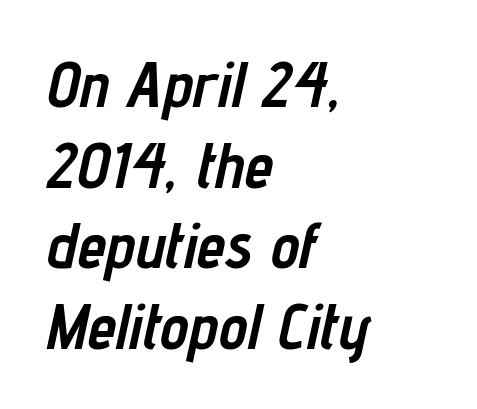
Q: Is the text bold? A: Yes.
Q: Is the text italic (slanted)? A: Yes, it leans right by about 12 degrees.
Q: Is the text underlined? A: No.
Q: How is the paragraph aligned? A: Left-aligned.
Q: Is the spacing between letters normal or unusually wide? A: Normal.
Q: Width (condensed, normal, or wide)? A: Condensed.
Q: Stroke contrast? A: Low.
Q: x-height? A: Medium.
Q: Monospaced? A: No.
